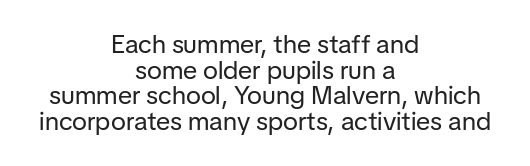
{"italic": "no", "bold": "no", "underline": "no", "align": "center", "line_spacing": "tight", "line_spacing_ratio": 0.99, "letter_spacing": "normal", "letter_spacing_em": 0.0, "glyph_px": 26}
